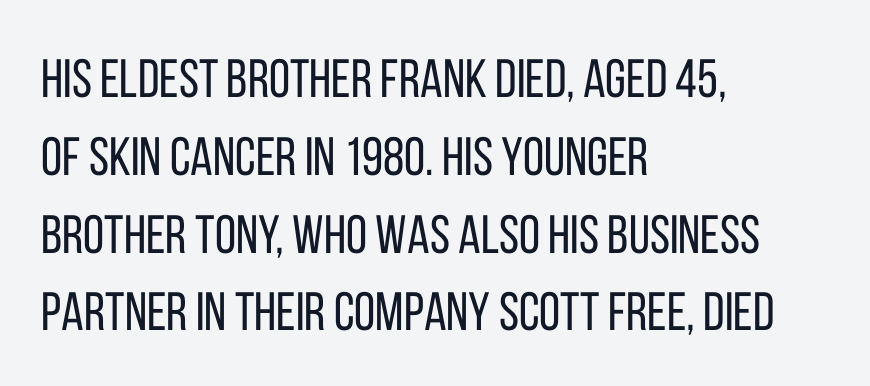
Do the characters align in a grid? No, the font is proportional. Where is the straight margin? On the left. Letters have the restrained weight of plain body copy at most. The font family rendered here belongs to the sans-serif group. These lines sit exactly where default settings would place them.
